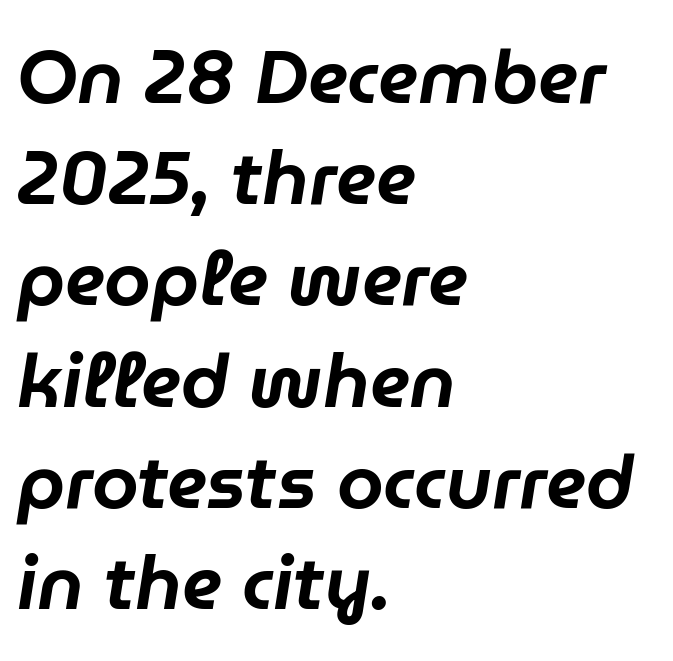
The image shows 75 px text type, italic (leaning right); set left-aligned, normal line spacing (1.35x), normal letter spacing, not underlined; low stroke contrast and a medium x-height.
